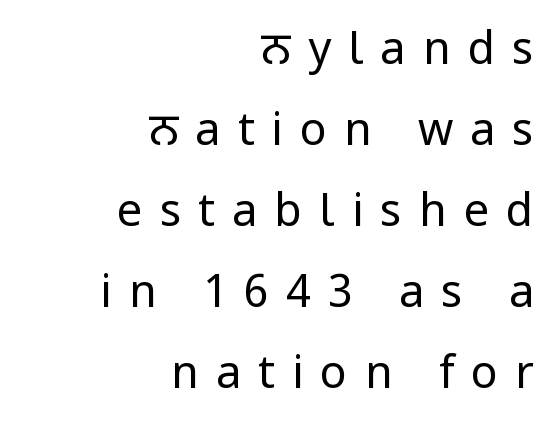
This is the regular roman posture of the typeface. Typographically, this falls in the sans-serif category. The passage shown is not underscored anywhere. Proportional: the letters do not fall into vertical columns. Letter spacing: wide. Bold? No — there's no thickening of the strokes.
